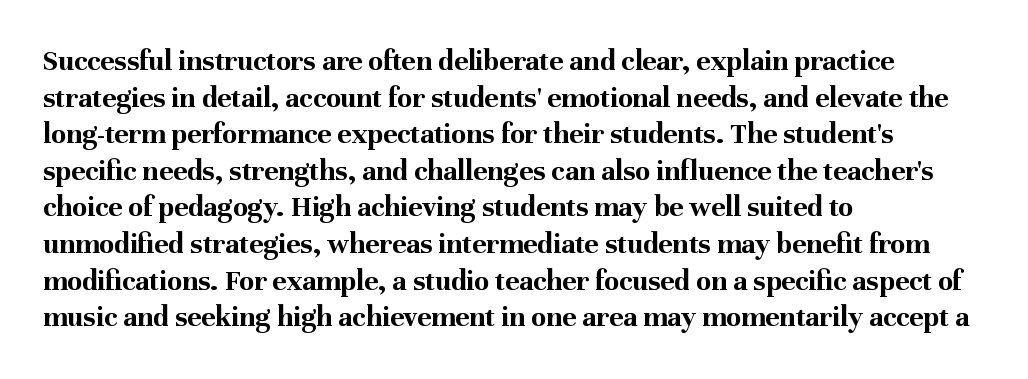
{"serif": "yes", "italic": "no", "bold": "yes", "weight": "bold", "width": "normal", "stroke_contrast": "medium", "x_height": "medium", "monospaced": "no", "underline": "no", "align": "left", "line_spacing_ratio": 1.22, "letter_spacing": "normal", "letter_spacing_em": 0.0, "glyph_px": 30}
